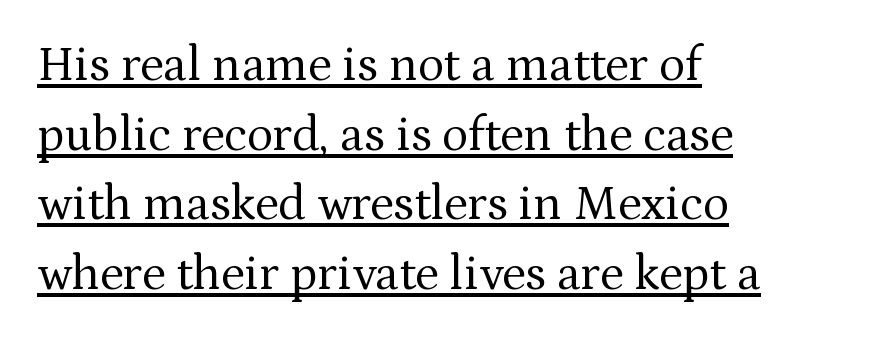
{"serif": "yes", "italic": "no", "bold": "no", "weight": "regular", "width": "normal", "stroke_contrast": "medium", "x_height": "medium", "monospaced": "no", "underline": "yes", "align": "left", "line_spacing": "normal", "line_spacing_ratio": 1.42, "letter_spacing": "normal", "letter_spacing_em": 0.0, "glyph_px": 49}
